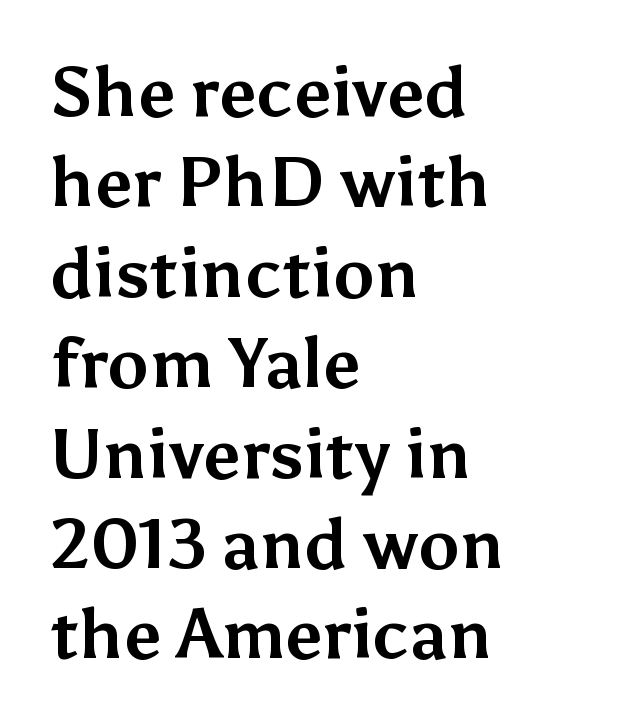
{"serif": "no", "italic": "no", "bold": "yes", "weight": "bold", "width": "normal", "stroke_contrast": "medium", "x_height": "medium", "monospaced": "no", "underline": "no", "align": "left", "line_spacing": "normal", "line_spacing_ratio": 1.31, "letter_spacing": "normal", "letter_spacing_em": 0.0, "glyph_px": 69}
